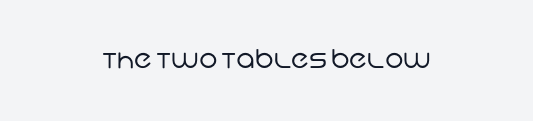
Q: Is the text bold? A: No.
Q: Is the text underlined? A: No.
Q: How is the paragraph aligned? A: Centered.
Q: Is the spacing between letters normal or unusually wide? A: Normal.
